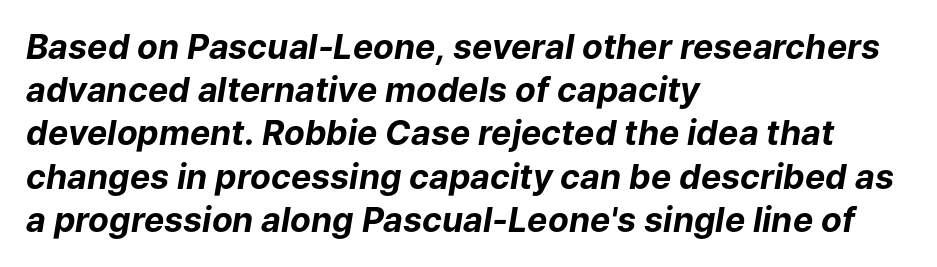
The image shows 34 px bold type, italic (leaning right); set left-aligned, normal line spacing (1.27x), normal letter spacing, not underlined; low stroke contrast and a medium x-height.
